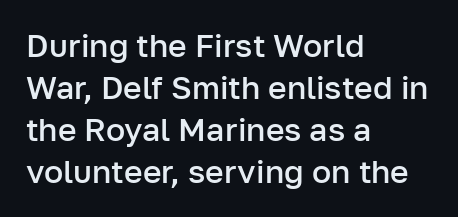
{"serif": "no", "italic": "no", "bold": "semi", "weight": "semibold", "width": "normal", "stroke_contrast": "low", "x_height": "medium", "monospaced": "no", "underline": "no", "align": "left", "line_spacing": "normal", "line_spacing_ratio": 1.31, "letter_spacing": "normal", "letter_spacing_em": 0.0, "glyph_px": 32}
